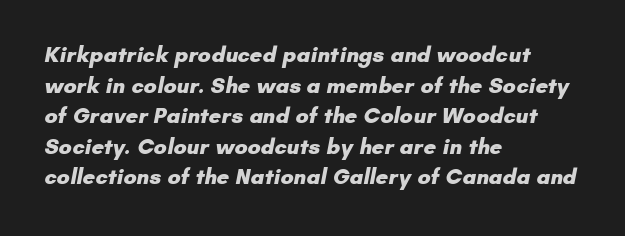
{"bold": "yes", "underline": "no", "align": "left", "line_spacing": "normal", "line_spacing_ratio": 1.39, "letter_spacing": "normal", "letter_spacing_em": 0.0, "glyph_px": 22}
